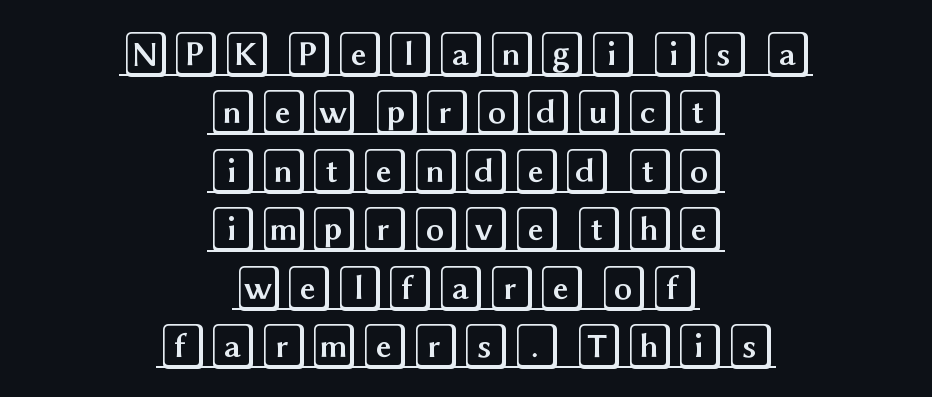
The image shows 46 px wide type, upright; set centered, normal line spacing (1.27x), normal letter spacing, underlined; a large x-height.
